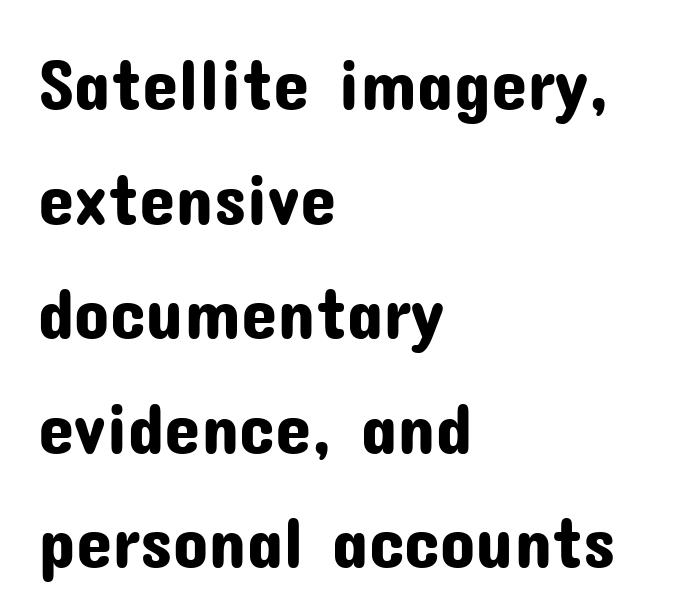
Q: Is the text italic (slanted)? A: No, it is upright.
Q: Is the typeface a serif or a sans-serif typeface? A: Sans-serif.
Q: Is the text underlined? A: No.
Q: How is the paragraph aligned? A: Left-aligned.
Q: Is the spacing between letters normal or unusually wide? A: Normal.
Q: Is the spacing between lines tight, normal or loose? A: Normal.
Q: Width (condensed, normal, or wide)? A: Normal.
Q: Stroke contrast? A: Low.
Q: x-height? A: Medium.
Q: Monospaced? A: No.
